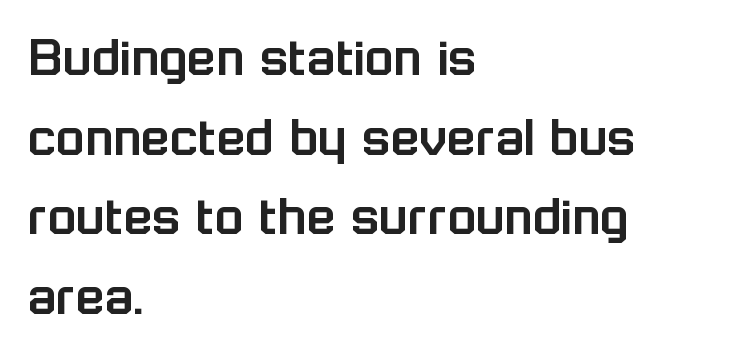
Regarding leading, the lines here are spaced in the standard way. The text was rendered using a sans face with plain stroke endings. No italicization has been applied; the sample stays upright. Look at the tracking — it's just the regular setting, nothing added.
